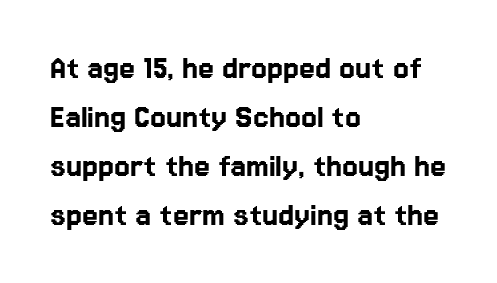
Q: Is the text italic (slanted)? A: No, it is upright.
Q: Is the typeface a serif or a sans-serif typeface? A: Sans-serif.
Q: Is the text underlined? A: No.
Q: How is the paragraph aligned? A: Left-aligned.
Q: Is the spacing between letters normal or unusually wide? A: Normal.
Q: Is the spacing between lines tight, normal or loose? A: Normal.
Q: Width (condensed, normal, or wide)? A: Normal.
Q: Stroke contrast? A: Low.
Q: x-height? A: Medium.
Q: Monospaced? A: No.
